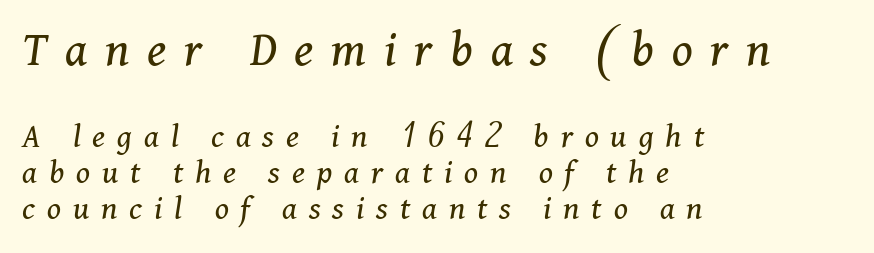
This rendering employs a face with finishing strokes, i.e., a serif. Do the characters align in a grid? No, the font is proportional. Does the copy run flush right? No — it runs flush left. The weight would be labelled regular, book, light, or lighter still. Quick note: underline off. This is oblique type, the kind used for emphasis or titles.
